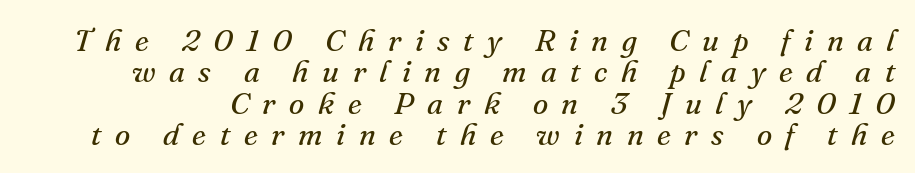
The rendering shows small feet on the letterforms — a serif design. The space directly below the letters is spotless. Students, observe: this is what under-led, compact text looks like. These lines are rendered in a variable-pitch font. No heavy texture on the line: the type isn't bold. Italic? Definitely — the glyphs are oblique.
